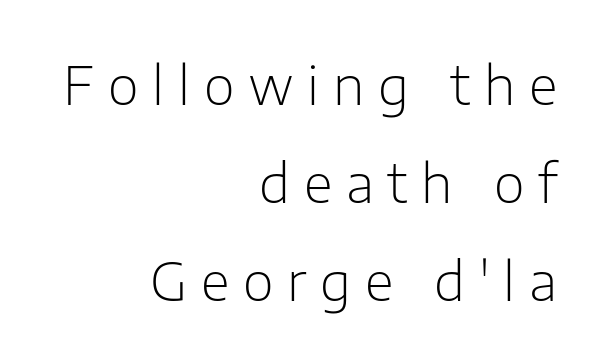
The image shows 53 px light sans-serif type, upright; set right-aligned, line spacing 1.85x, unusually wide letter spacing (+0.26 em), not underlined; low stroke contrast and a medium x-height.
